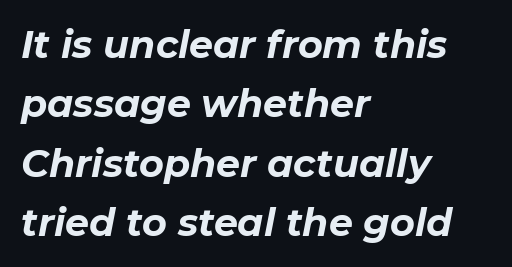
The letters sit at their default tracking, neither squeezed nor spread. Is this a fixed-width face? No — the glyphs have proportional, varying widths. No word sits above an underline. Is the block centered? No — it sits flush against the left margin. Quick note: interline space is typical. Bold? Absolutely — the strokes are thick and heavy.
